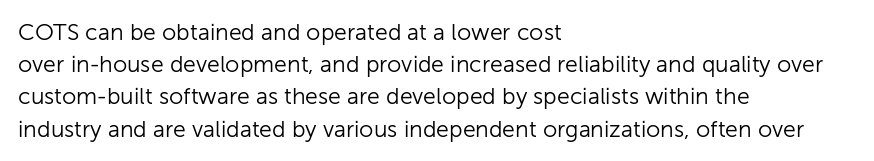
{"italic": "no", "bold": "no", "underline": "no", "align": "left", "line_spacing": "normal", "line_spacing_ratio": 1.4, "letter_spacing": "normal", "letter_spacing_em": 0.0, "glyph_px": 23}
